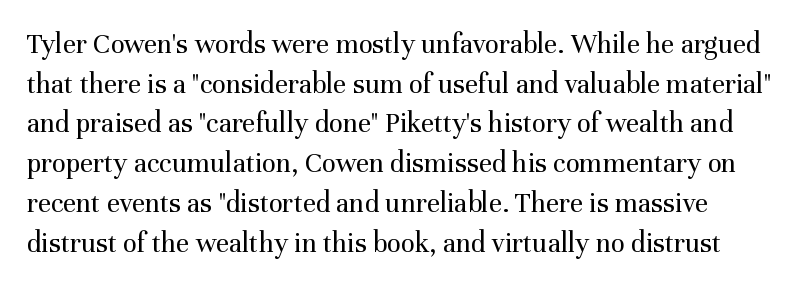
Q: Is the text bold? A: No.
Q: Is the text italic (slanted)? A: No, it is upright.
Q: Is the typeface a serif or a sans-serif typeface? A: Serif.
Q: Is the text underlined? A: No.
Q: Is the spacing between letters normal or unusually wide? A: Normal.
Q: Is the spacing between lines tight, normal or loose? A: Normal.
Q: Width (condensed, normal, or wide)? A: Normal.
Q: Stroke contrast? A: Medium.
Q: x-height? A: Medium.
Q: Monospaced? A: No.
